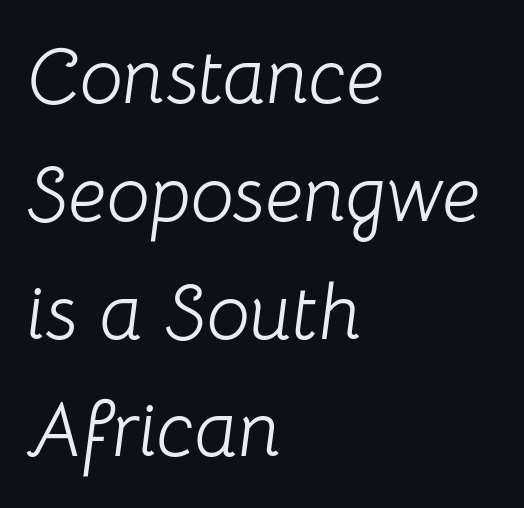
What stands out about the letter spacing? Nothing — it is the standard amount. The characters are drawn with everyday or finer stroke widths. Character widths vary here, with narrow letters taking less room than wide ones. The rag falls on the right side of this text block.
